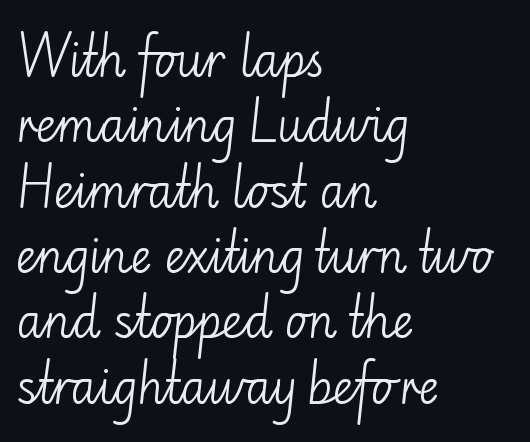
The image shows 46 px light sans-serif type; set left-aligned, normal line spacing (1.42x), normal letter spacing, not underlined; low stroke contrast and a small x-height.
